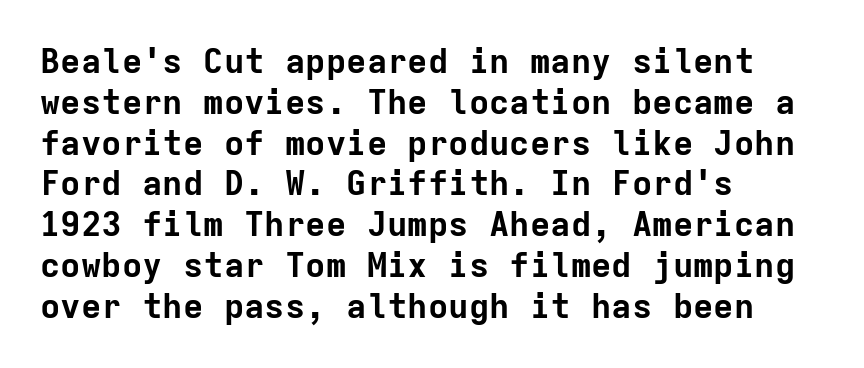
Italic? Not at all — the glyphs are vertical. Does the type have serifs? No, each stem ends abruptly. Is this a fixed-width face? Yes — each glyph sits in an identical cell. Here the glyphs are tracked normally, forming tight word shapes. Glance below the letters and you will spot only blank space.
